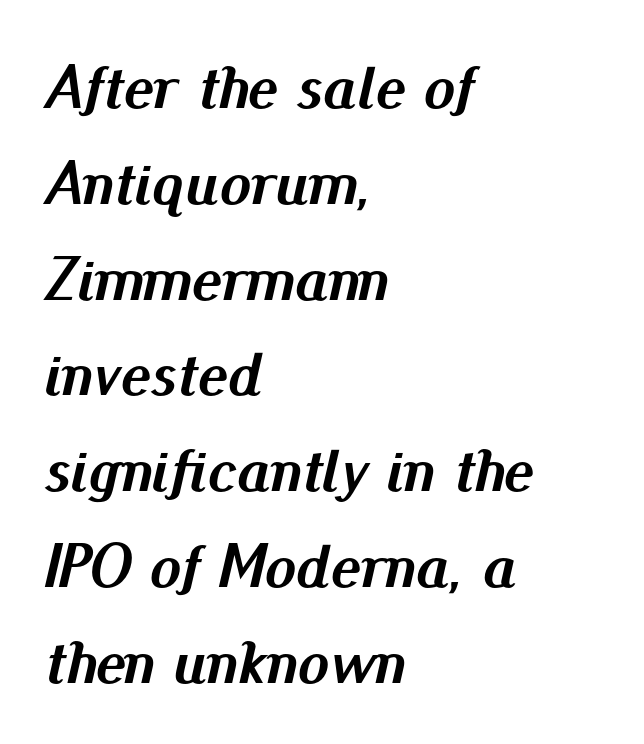
Proportional: the letters do not fall into vertical columns. One glance says typical: line gaps are just what's usual. The rendering applies a slant to the glyphs. This rendering uses left alignment, leaving the right contour irregular.
